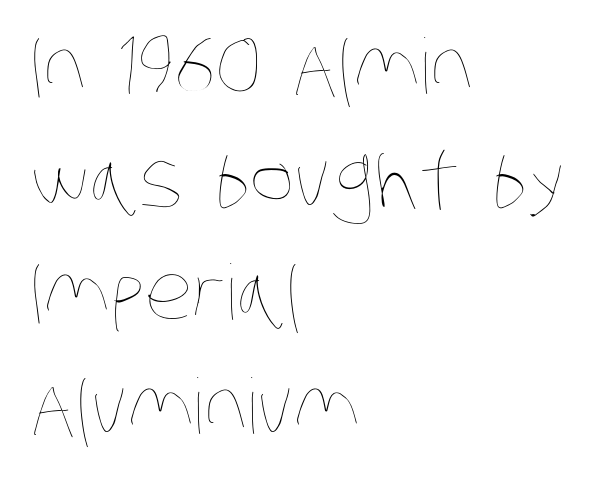
Q: Is the text bold? A: No.
Q: Is the text underlined? A: No.
Q: How is the paragraph aligned? A: Left-aligned.
Q: Is the spacing between letters normal or unusually wide? A: Normal.
Q: Is the spacing between lines tight, normal or loose? A: Normal.
Q: Width (condensed, normal, or wide)? A: Condensed.
Q: Stroke contrast? A: Low.
Q: x-height? A: Large.
Q: Monospaced? A: No.
